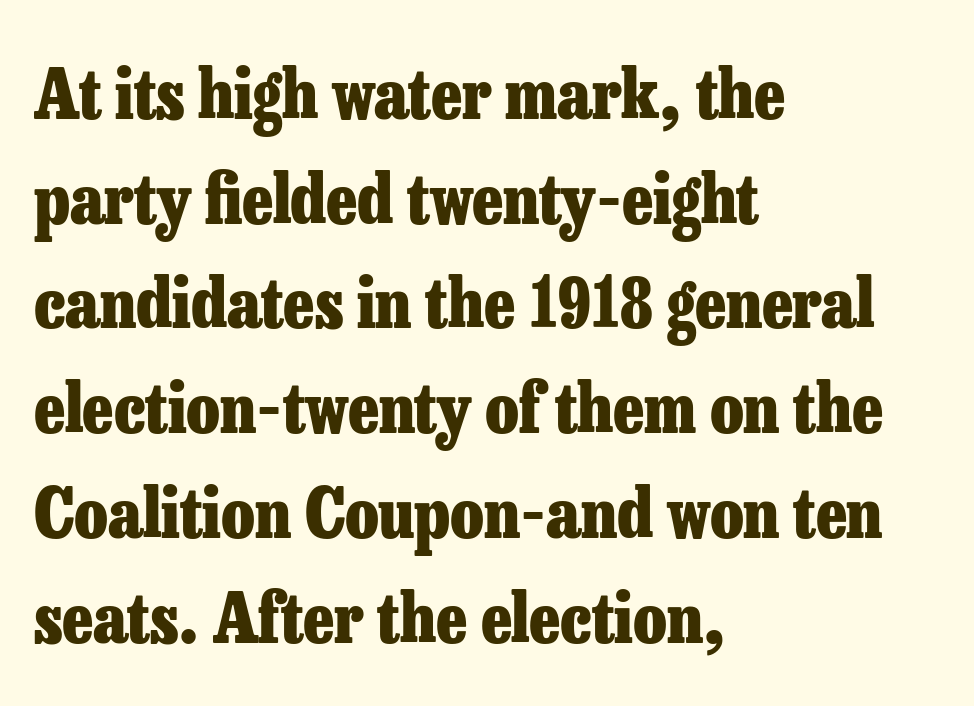
The image shows 68 px heavy serif type, upright; set left-aligned, normal line spacing (1.54x), normal letter spacing, not underlined; low stroke contrast and a medium x-height.
